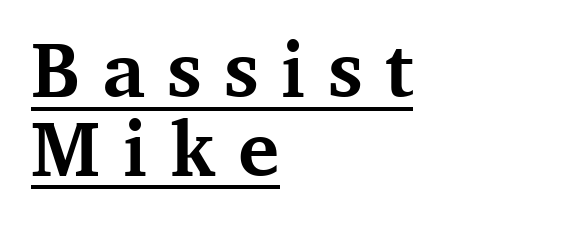
The image shows 77 px bold serif type, upright; set left-aligned, tight line spacing (1.02x), unusually wide letter spacing (+0.29 em), underlined; medium stroke contrast and a medium x-height.
